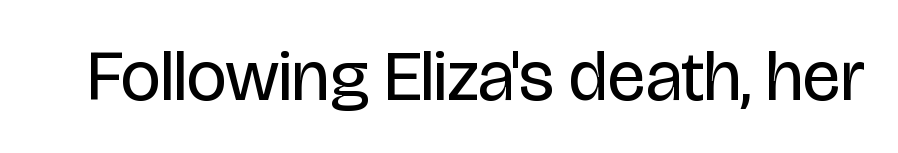
{"serif": "no", "italic": "no", "bold": "no", "weight": "regular", "width": "condensed", "stroke_contrast": "low", "x_height": "large", "monospaced": "no", "underline": "no", "letter_spacing": "normal", "letter_spacing_em": 0.0, "glyph_px": 71}
